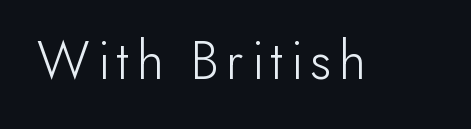
Note the varied advance widths — an 'i' is clearly narrower than an 'm'. Nothing heavy about these letters — not bold at all. This rendering features lettering with no underline. In terms of letterform style, serifs are entirely absent. Ascenders rise straight up at ninety degrees.
